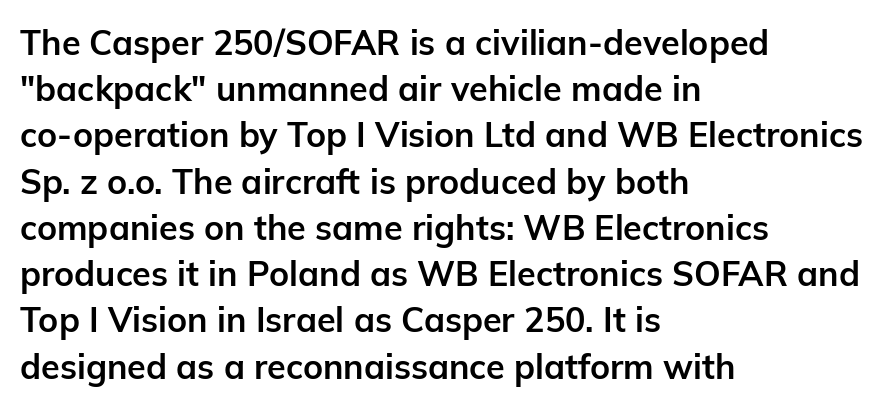
The vertical gap from one line to the next is medium. The rendering uses natural spacing where letterforms have individual widths. If you drew a line through each stem, it would be perfectly vertical. The passage shown has conventional tracking throughout. Lines of text with bare space underneath. To sum up the face: it is a sans, with no serifs.
